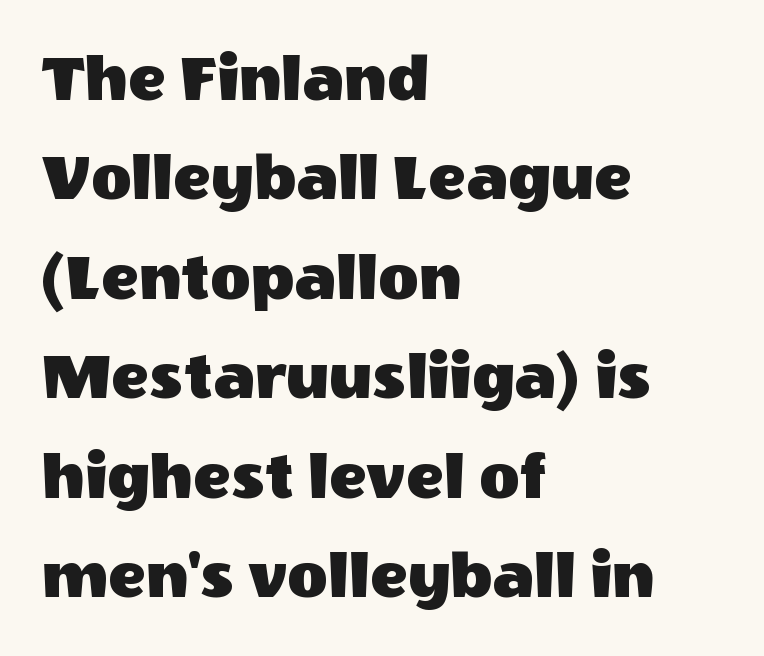
The image shows 70 px sans-serif type, upright; set left-aligned, normal line spacing (1.42x), normal letter spacing, not underlined; a large x-height.
